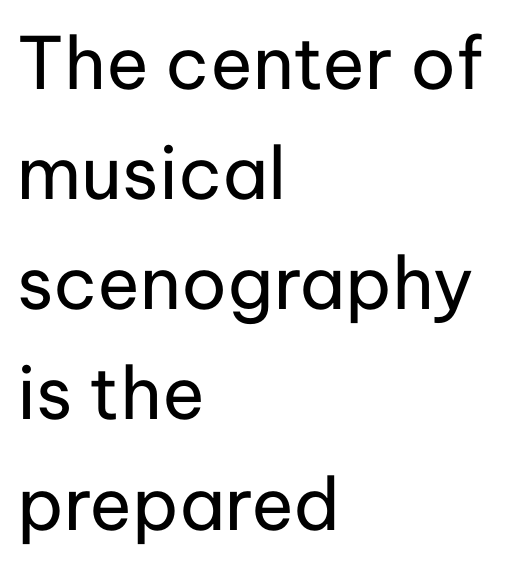
The image shows 72 px regular-weight sans-serif type, upright; set left-aligned, normal line spacing (1.53x), normal letter spacing, not underlined; low stroke contrast and a medium x-height.
